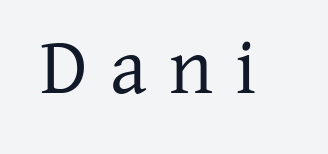
Q: Is the text bold? A: No.
Q: Is the text italic (slanted)? A: No, it is upright.
Q: Is the typeface a serif or a sans-serif typeface? A: Serif.
Q: Is the text underlined? A: No.
Q: Is the spacing between letters normal or unusually wide? A: Unusually wide.
Q: Width (condensed, normal, or wide)? A: Normal.
Q: Stroke contrast? A: Low.
Q: x-height? A: Medium.
Q: Monospaced? A: No.
